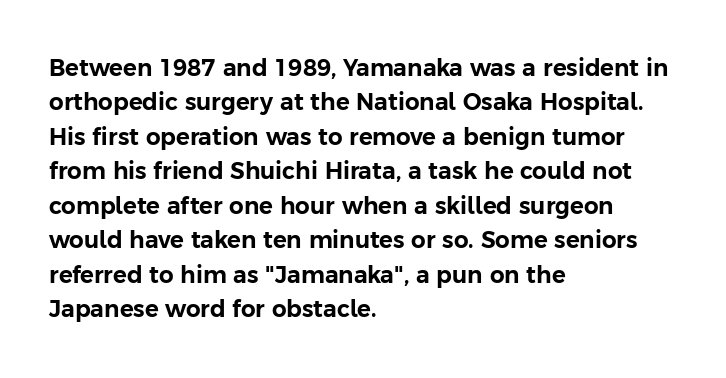
{"italic": "no", "underline": "no", "align": "left", "line_spacing": "normal", "line_spacing_ratio": 1.5, "letter_spacing": "normal", "letter_spacing_em": 0.0, "glyph_px": 23}
